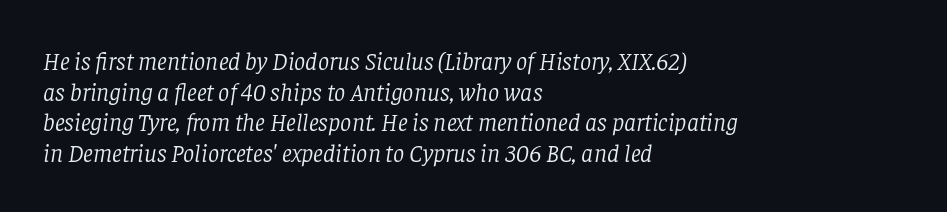
{"italic": "yes", "lean": "right", "slant_degrees": 8, "bold": "no", "underline": "no", "align": "left", "line_spacing_ratio": 1.23, "letter_spacing": "normal", "letter_spacing_em": 0.0, "glyph_px": 25}
